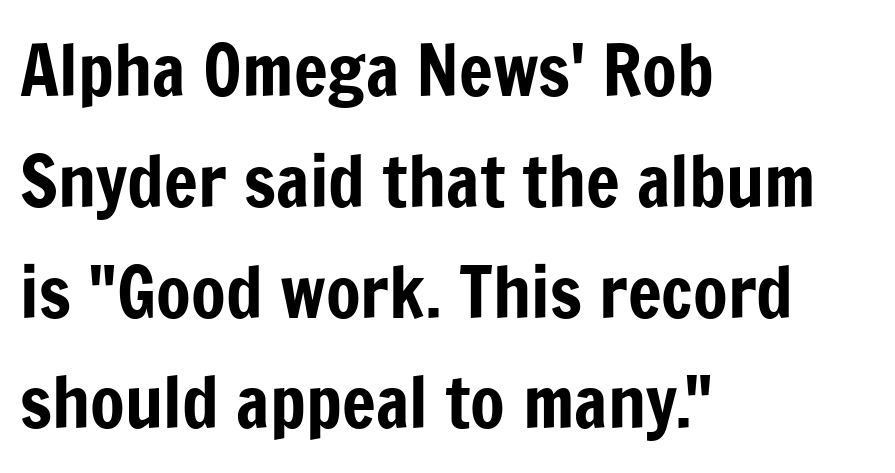
Q: Is the text italic (slanted)? A: No, it is upright.
Q: Is the typeface a serif or a sans-serif typeface? A: Sans-serif.
Q: Is the text underlined? A: No.
Q: How is the paragraph aligned? A: Left-aligned.
Q: Is the spacing between letters normal or unusually wide? A: Normal.
Q: Is the spacing between lines tight, normal or loose? A: Normal.
Q: Width (condensed, normal, or wide)? A: Condensed.
Q: Stroke contrast? A: Low.
Q: x-height? A: Medium.
Q: Monospaced? A: No.
